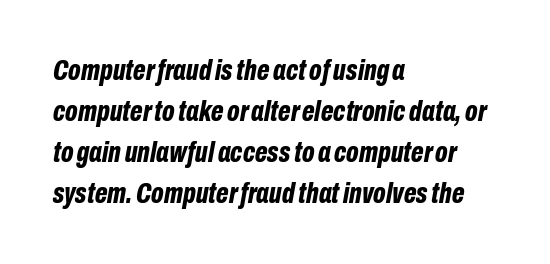
The image shows 30 px bold, condensed type, italic (leaning right); set left-aligned, normal line spacing (1.37x), normal letter spacing, not underlined; low stroke contrast and a medium x-height.
